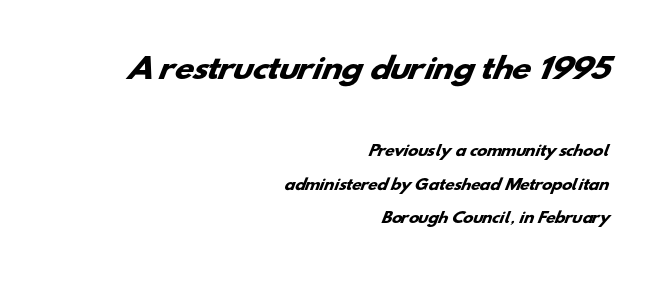
{"serif": "no", "bold": "yes", "weight": "heavy", "width": "wide", "stroke_contrast": "low", "x_height": "small", "monospaced": "no", "underline": "no", "align": "right", "line_spacing": "loose", "line_spacing_ratio": 2.41, "letter_spacing": "normal", "letter_spacing_em": 0.0, "larger_block": "first", "size_ratio": 2.0, "glyph_px": 28}
